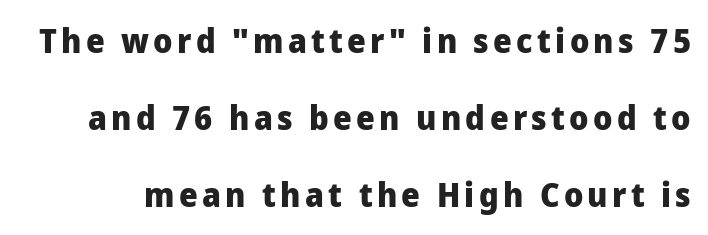
The image shows 33 px heavy sans-serif type, upright; set loose line spacing (2.34x), not underlined; low stroke contrast and a medium x-height.
